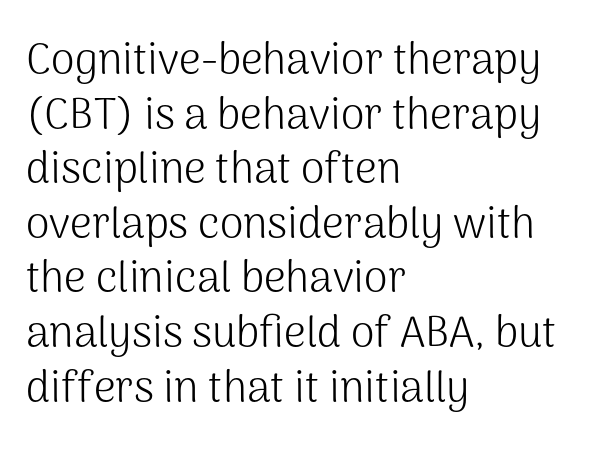
In terms of letterform style, serifs are entirely absent. Every row of glyphs begins at an identical x-position on the left. The passage shown stacks its lines at a standard gap. Counters stay open thanks to moderate or lighter strokes. Tracking here is standard; glyphs follow each other at the usual distance. Note the varied advance widths — an 'i' is clearly narrower than an 'm'.
